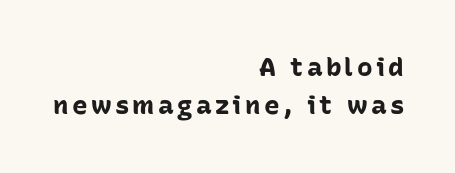
Q: Is the text bold? A: Yes.
Q: Is the text italic (slanted)? A: No, it is upright.
Q: Is the text underlined? A: No.
Q: How is the paragraph aligned? A: Right-aligned.
Q: Is the spacing between lines tight, normal or loose? A: Normal.
